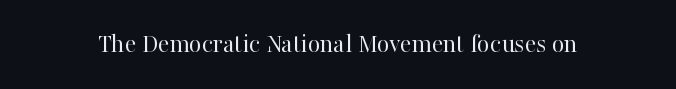
The image shows 27 px text type, upright; set normal letter spacing, not underlined.
